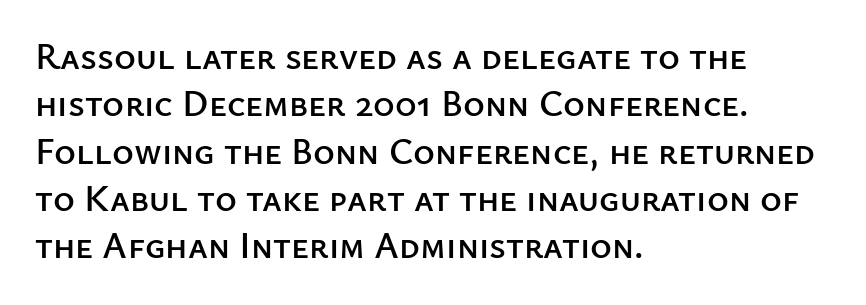
{"serif": "no", "italic": "no", "width": "normal", "stroke_contrast": "low", "x_height": "medium", "monospaced": "no", "underline": "no", "align": "left", "line_spacing": "normal", "line_spacing_ratio": 1.28, "letter_spacing": "normal", "letter_spacing_em": 0.0, "glyph_px": 37}
